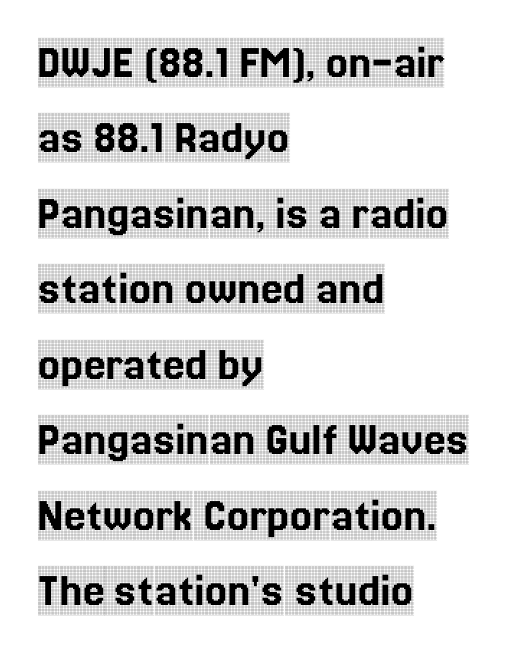
Q: Is the text italic (slanted)? A: No, it is upright.
Q: Is the typeface a serif or a sans-serif typeface? A: Serif.
Q: Is the text underlined? A: No.
Q: How is the paragraph aligned? A: Left-aligned.
Q: Is the spacing between letters normal or unusually wide? A: Normal.
Q: Is the spacing between lines tight, normal or loose? A: Normal.
Q: Width (condensed, normal, or wide)? A: Condensed.
Q: x-height? A: Large.
Q: Monospaced? A: No.
